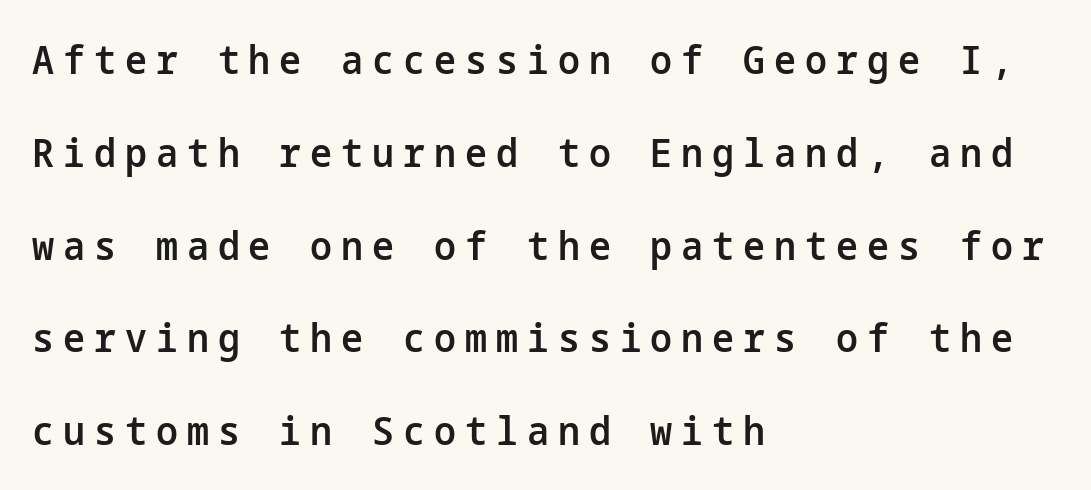
The image shows 39 px semibold sans-serif type, upright; set left-aligned, loose line spacing (2.38x), unusually wide letter spacing (+0.23 em), not underlined; low stroke contrast and a medium x-height.
